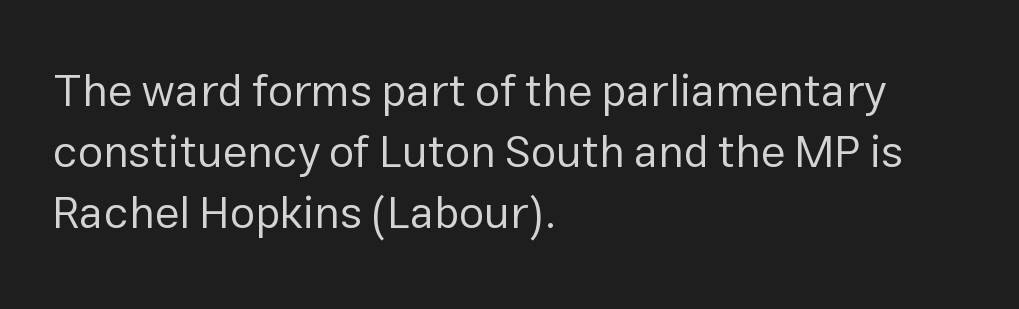
{"serif": "no", "italic": "no", "bold": "no", "weight": "regular", "width": "normal", "stroke_contrast": "low", "x_height": "medium", "monospaced": "no", "underline": "no", "align": "left", "line_spacing": "normal", "line_spacing_ratio": 1.36, "letter_spacing": "normal", "letter_spacing_em": 0.0, "glyph_px": 45}
